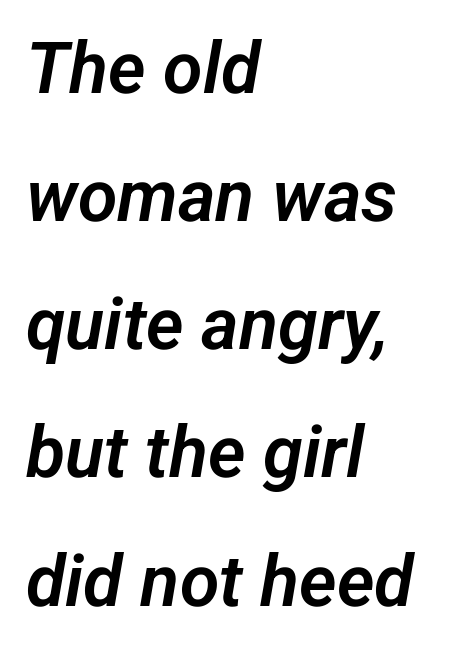
The image shows 72 px sans-serif type; set left-aligned, line spacing 1.78x, normal letter spacing, not underlined; low stroke contrast and a medium x-height.
